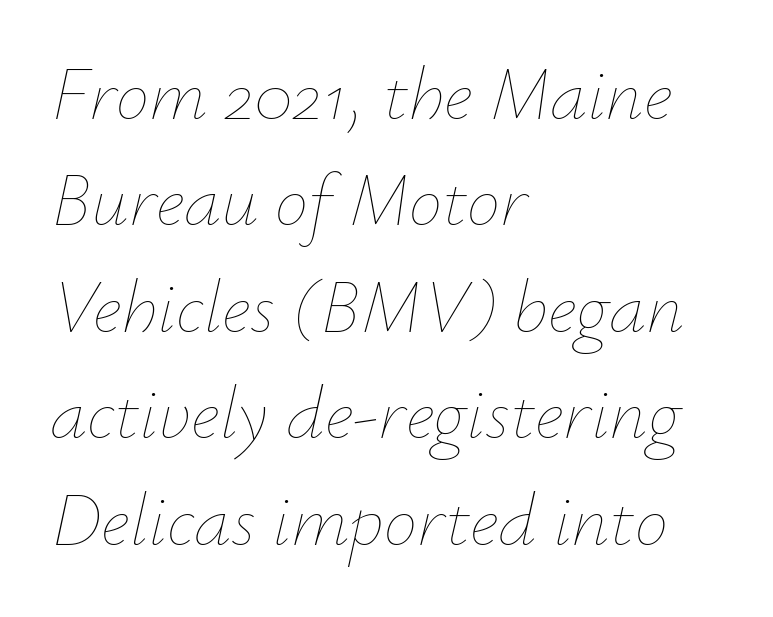
This is not heavy type; no bold has been used. Line beginnings align vertically; line endings do not. Italic: yes, the glyphs are oblique. Is the letter spacing exaggerated? No — it looks like the ordinary default. If you measured baseline to baseline, you'd find a middling distance. The foot of each line stays bare and open.
